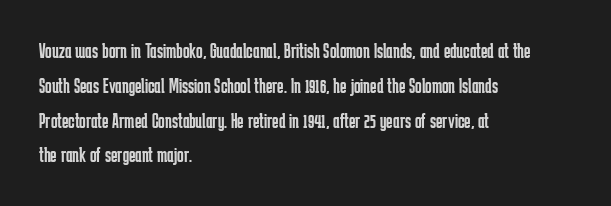
All the whitespace from short lines collects on the right. No extra tracking has been applied to these lines. Characters remain perfectly vertical along every line. The space beneath each line is pristine and unruled. Vertical stems look standard width or narrower in stroke.
